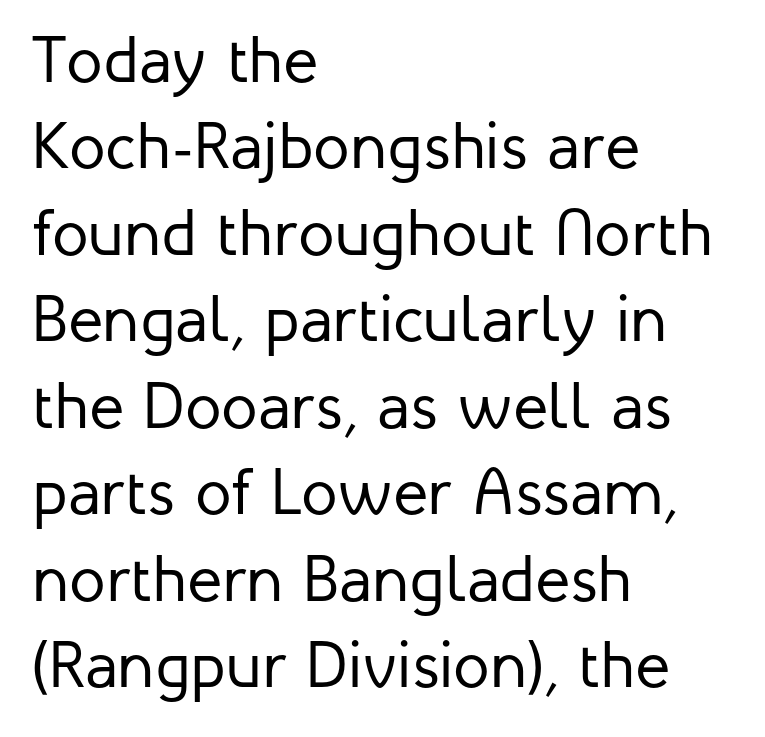
Rule under the text: the space is simply empty. Are there feet on the stems? There aren't — it's a sans. Caption: multi-line text, flush left, ragged right. Does extra space separate the letters? No, they use regular spacing. The designer left line spacing at the default.
